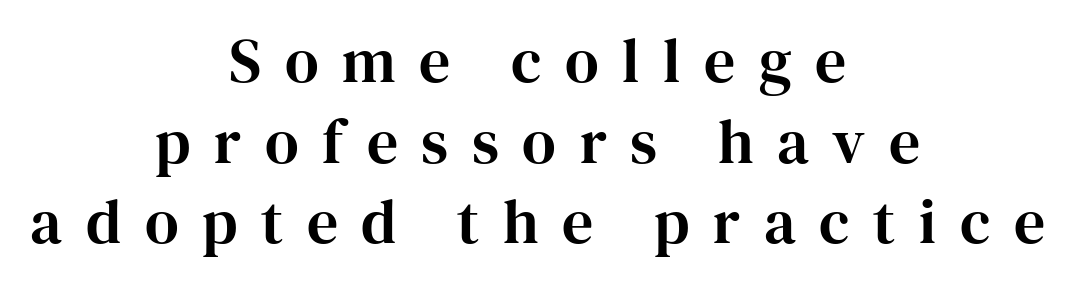
Q: Is the text italic (slanted)? A: No, it is upright.
Q: Is the typeface a serif or a sans-serif typeface? A: Serif.
Q: Is the text underlined? A: No.
Q: How is the paragraph aligned? A: Centered.
Q: Is the spacing between letters normal or unusually wide? A: Unusually wide.
Q: Is the spacing between lines tight, normal or loose? A: Normal.
Q: Width (condensed, normal, or wide)? A: Normal.
Q: Stroke contrast? A: High.
Q: x-height? A: Medium.
Q: Monospaced? A: No.
